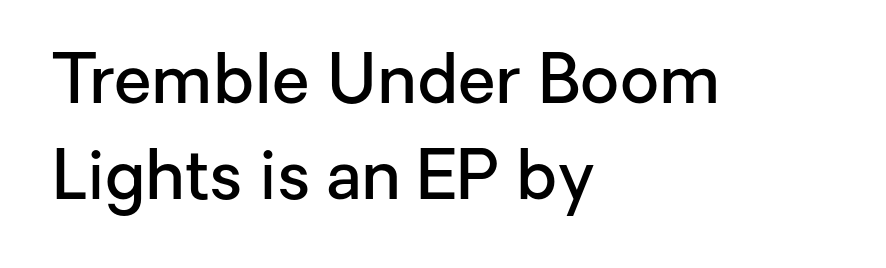
The passage shown is typed in a proportional face where columns would drift. The leading is moderate, giving the passage an even texture. On the weight axis this lands at semibold, roughly 600. Quick note: not italic, upright. The typeface chosen for these lines omits serifs. Has an underline been added? It has not.
